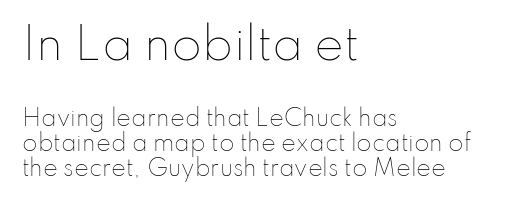
{"italic": "no", "bold": "no", "weight": "thin", "width": "normal", "stroke_contrast": "low", "x_height": "small", "monospaced": "no", "underline": "no", "align": "left", "line_spacing": "tight", "line_spacing_ratio": 1.13, "letter_spacing": "normal", "letter_spacing_em": 0.0, "larger_block": "first", "size_ratio": 2.0, "glyph_px": 44}
